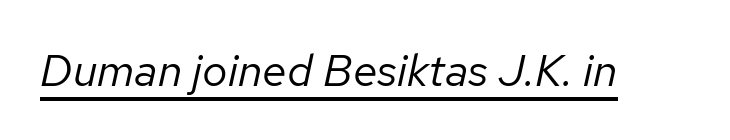
You could call the tracking neutral — neither tight nor loose. In designer terms, the underline attribute is active on this setting. The passage shown is typed in a proportional face where columns would drift. The font is comparable to plain body text, perhaps lighter. The text carries the slant typical of an italic or oblique font.
